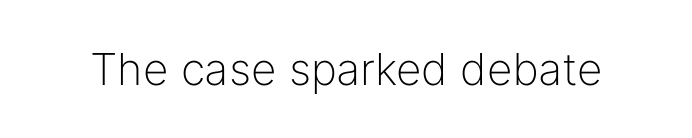
The passage shown is typed in a proportional face where columns would drift. In terms of letterform style, serifs are entirely absent. Decoration check: the copy has no underline. This is not heavy type; no bold has been used.
